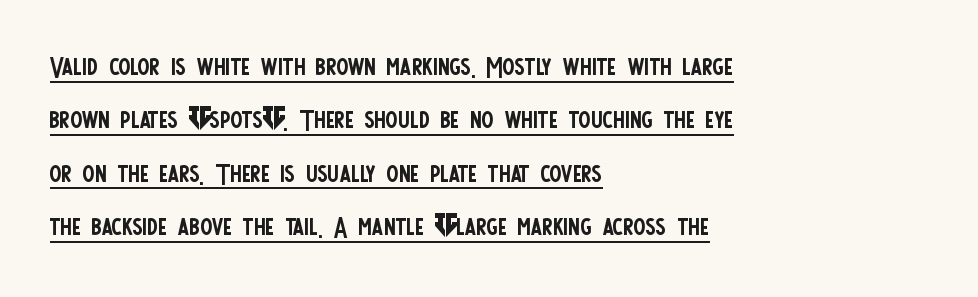
{"serif": "no", "italic": "no", "bold": "no", "weight": "regular", "width": "condensed", "stroke_contrast": "low", "x_height": "large", "monospaced": "no", "underline": "yes", "align": "left", "line_spacing": "normal", "line_spacing_ratio": 1.48, "letter_spacing": "normal", "letter_spacing_em": 0.0, "glyph_px": 36}
